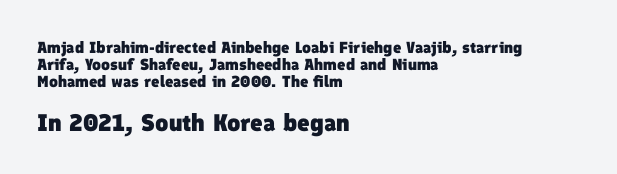
{"bold": "yes", "underline": "no", "align": "left", "line_spacing": "tight", "line_spacing_ratio": 1.07, "letter_spacing": "normal", "letter_spacing_em": 0.0, "larger_block": "second", "size_ratio": 1.5, "glyph_px": 24}
